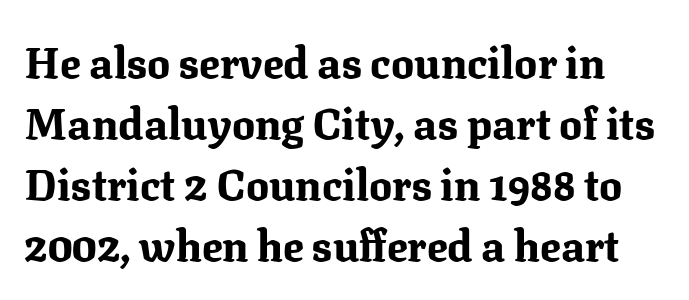
Strong, thick strokes mark this as bold type. This rendering employs a face with finishing strokes, i.e., a serif. Rows of type keep a routine distance in the vertical direction. What stands out about the letter spacing? Nothing — it is the standard amount. This sample has the flowing, uneven cadence of proportional lettering.
